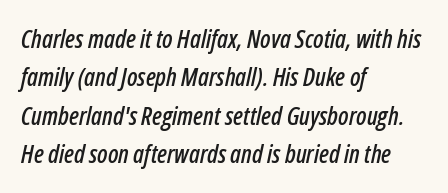
The image shows 25 px text type, italic (leaning right); set left-aligned, normal line spacing (1.54x), normal letter spacing, not underlined.
